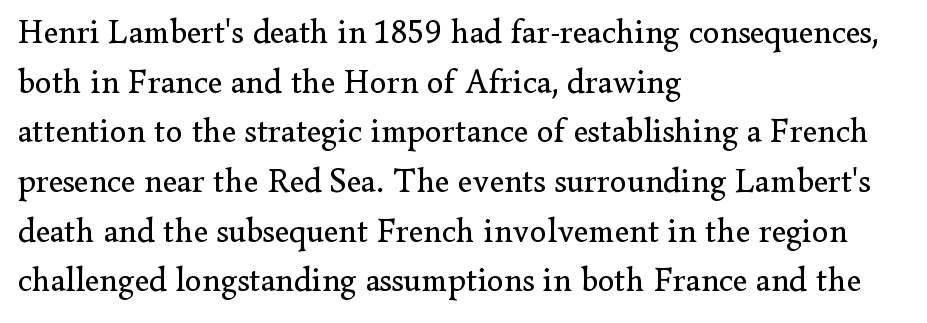
Q: Is the text bold? A: No.
Q: Is the text italic (slanted)? A: No, it is upright.
Q: Is the typeface a serif or a sans-serif typeface? A: Serif.
Q: Is the text underlined? A: No.
Q: How is the paragraph aligned? A: Left-aligned.
Q: Is the spacing between letters normal or unusually wide? A: Normal.
Q: Is the spacing between lines tight, normal or loose? A: Normal.
Q: Width (condensed, normal, or wide)? A: Normal.
Q: Stroke contrast? A: Low.
Q: x-height? A: Small.
Q: Monospaced? A: No.
